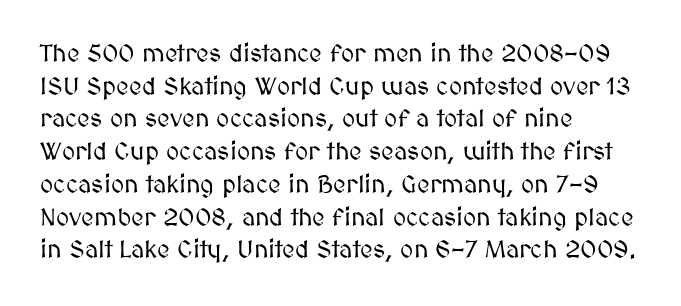
{"italic": "no", "underline": "no", "align": "left", "line_spacing": "normal", "line_spacing_ratio": 1.31, "letter_spacing": "normal", "letter_spacing_em": 0.0, "glyph_px": 25}
